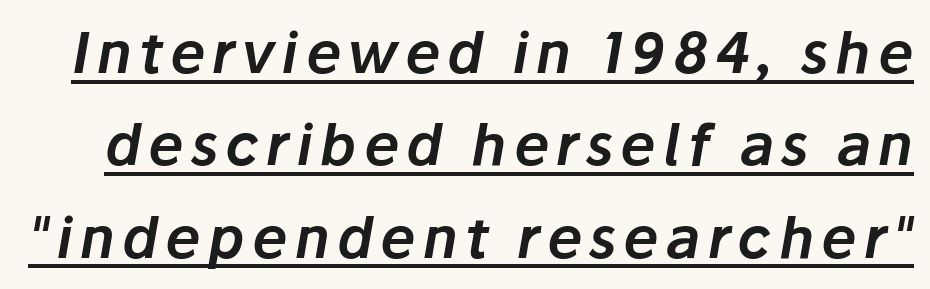
Q: Is the text italic (slanted)? A: Yes, it leans right by about 10 degrees.
Q: Is the text underlined? A: Yes.
Q: Is the spacing between lines tight, normal or loose? A: Normal.
Q: Width (condensed, normal, or wide)? A: Normal.
Q: Stroke contrast? A: Low.
Q: x-height? A: Medium.
Q: Monospaced? A: No.
